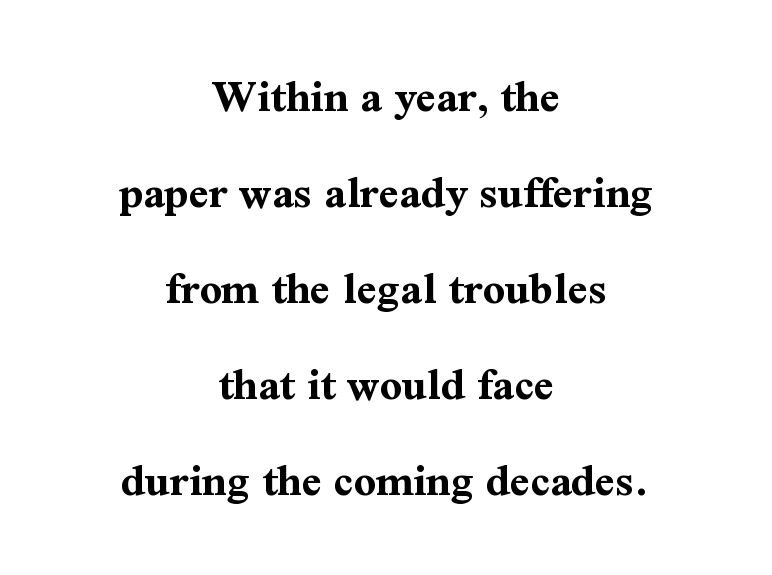
The image shows 48 px bold serif type, upright; set centered, loose line spacing (2.0x), normal letter spacing, not underlined; medium stroke contrast and a medium x-height.
